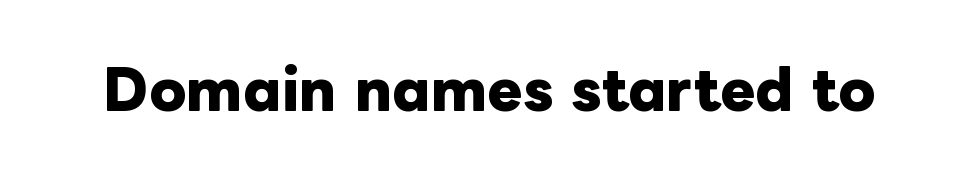
The image shows 53 px heavy type, upright; set normal letter spacing, not underlined; low stroke contrast and a medium x-height.
